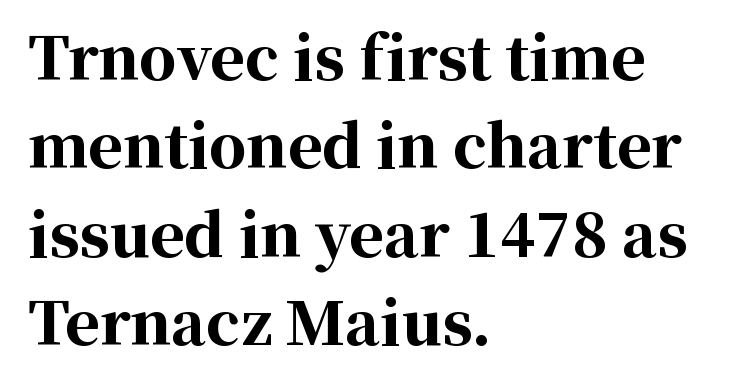
The image shows 59 px bold serif type, upright; set left-aligned, normal line spacing (1.5x), normal letter spacing, not underlined; high stroke contrast and a medium x-height.
